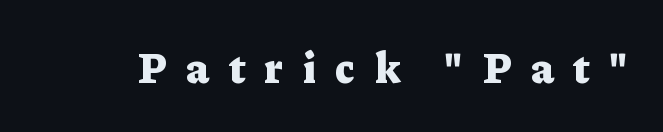
Q: Is the text bold? A: Yes.
Q: Is the text italic (slanted)? A: No, it is upright.
Q: Is the typeface a serif or a sans-serif typeface? A: Serif.
Q: Is the text underlined? A: No.
Q: Is the spacing between letters normal or unusually wide? A: Unusually wide.
Q: Width (condensed, normal, or wide)? A: Normal.
Q: Stroke contrast? A: Low.
Q: x-height? A: Medium.
Q: Monospaced? A: No.
